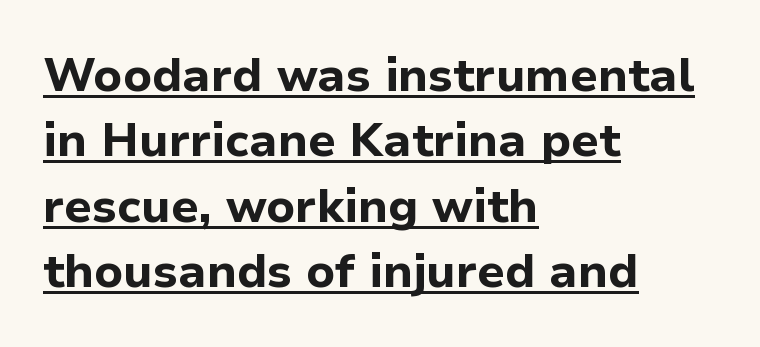
{"serif": "no", "italic": "no", "bold": "yes", "weight": "bold", "width": "normal", "stroke_contrast": "low", "x_height": "medium", "monospaced": "no", "underline": "yes", "align": "left", "line_spacing": "normal", "line_spacing_ratio": 1.39, "letter_spacing": "normal", "letter_spacing_em": 0.0, "glyph_px": 47}
